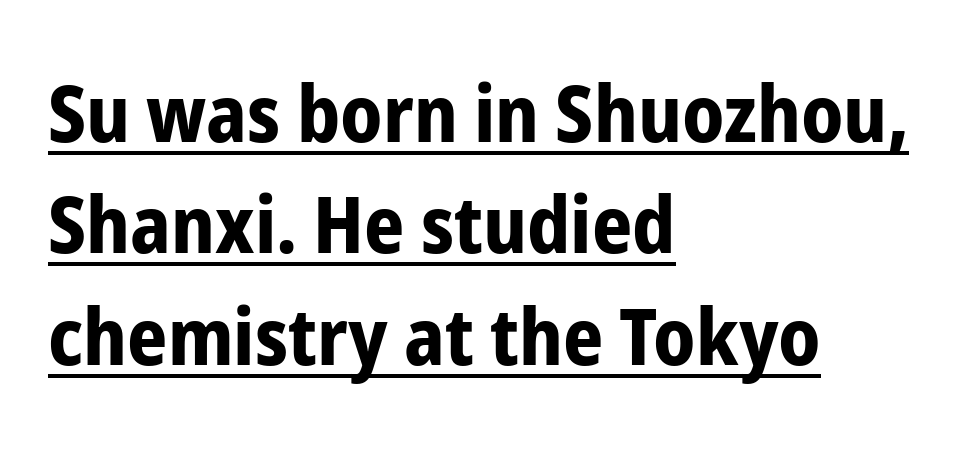
The image shows 79 px bold, condensed sans-serif type, upright; set left-aligned, normal line spacing (1.41x), normal letter spacing, underlined; low stroke contrast and a medium x-height.
